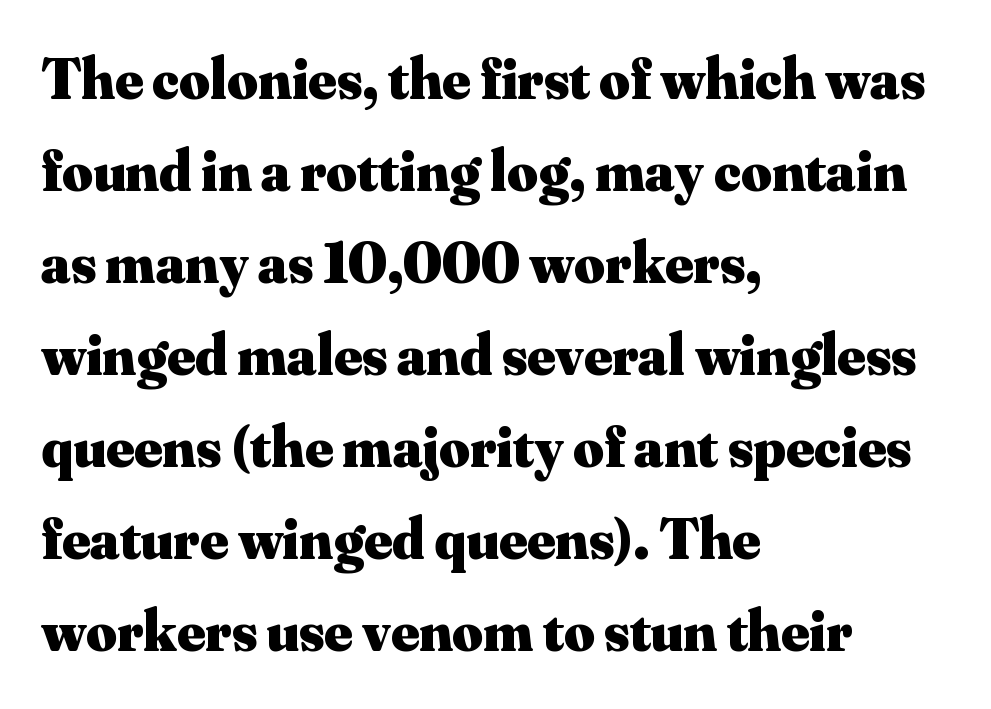
How would I describe the line gaps? Plain and ordinary. Just letters on the line, the space beneath them empty. In terms of posture, this sample is upright. Font category for this specimen: serif.
